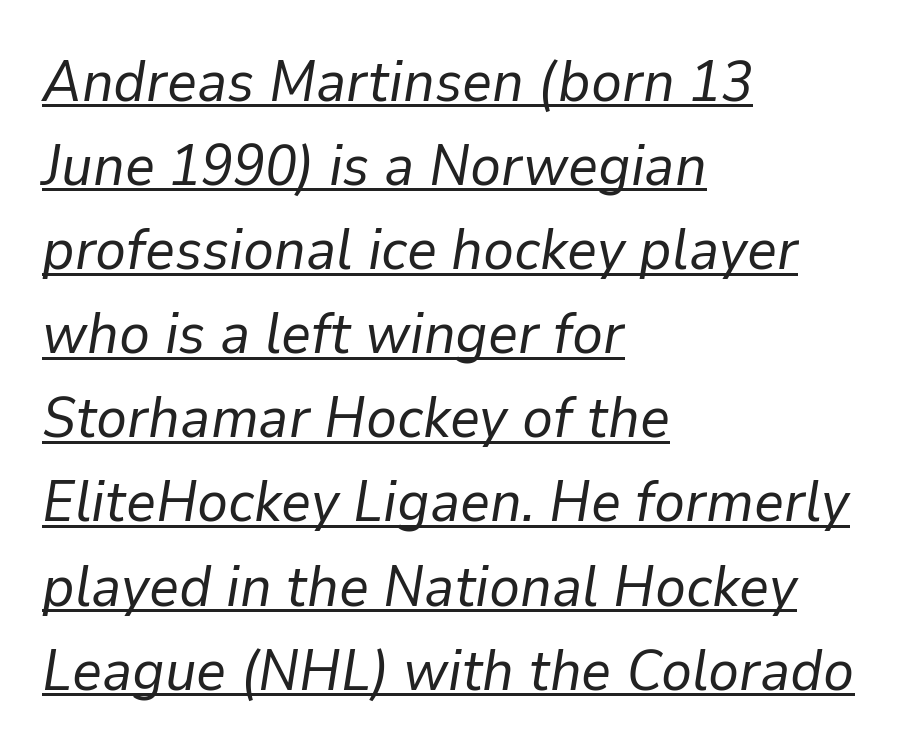
Q: Is the text bold? A: No.
Q: Is the text italic (slanted)? A: Yes, it leans right by about 9 degrees.
Q: Is the text underlined? A: Yes.
Q: How is the paragraph aligned? A: Left-aligned.
Q: Is the spacing between letters normal or unusually wide? A: Normal.
Q: Is the spacing between lines tight, normal or loose? A: Normal.
Q: Width (condensed, normal, or wide)? A: Normal.
Q: Stroke contrast? A: Low.
Q: x-height? A: Medium.
Q: Monospaced? A: No.
